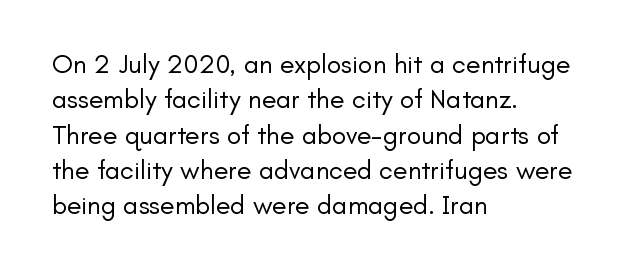
Q: Is the text bold? A: No.
Q: Is the text italic (slanted)? A: No, it is upright.
Q: Is the text underlined? A: No.
Q: How is the paragraph aligned? A: Left-aligned.
Q: Is the spacing between letters normal or unusually wide? A: Normal.
Q: Is the spacing between lines tight, normal or loose? A: Normal.
